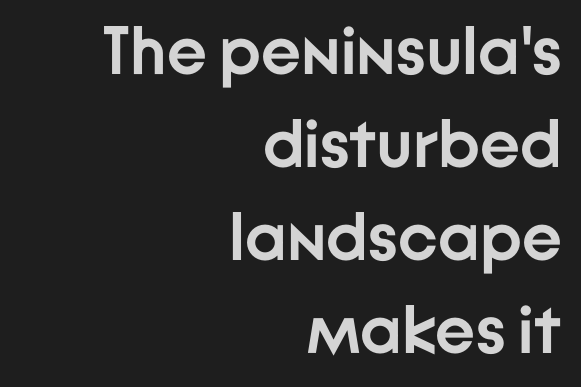
{"serif": "no", "italic": "no", "bold": "yes", "weight": "semibold", "width": "normal", "stroke_contrast": "low", "x_height": "medium", "monospaced": "no", "underline": "no", "align": "right", "line_spacing": "normal", "line_spacing_ratio": 1.37, "letter_spacing": "normal", "letter_spacing_em": 0.0, "glyph_px": 68}
